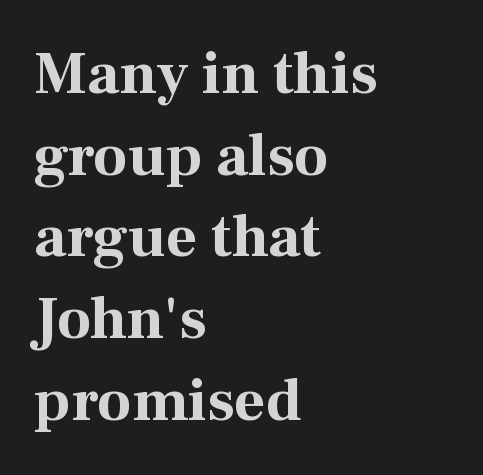
{"serif": "yes", "italic": "no", "bold": "yes", "weight": "bold", "width": "normal", "stroke_contrast": "medium", "x_height": "medium", "monospaced": "no", "underline": "no", "align": "left", "line_spacing": "normal", "line_spacing_ratio": 1.34, "letter_spacing": "normal", "letter_spacing_em": 0.0, "glyph_px": 61}
